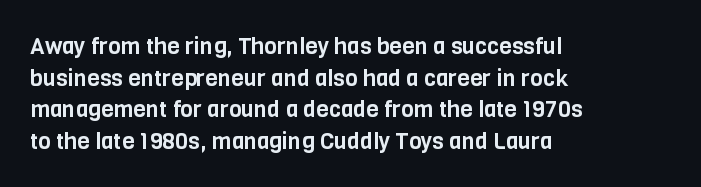
Q: Is the text italic (slanted)? A: No, it is upright.
Q: Is the text underlined? A: No.
Q: How is the paragraph aligned? A: Left-aligned.
Q: Is the spacing between letters normal or unusually wide? A: Normal.
Q: Is the spacing between lines tight, normal or loose? A: Normal.
